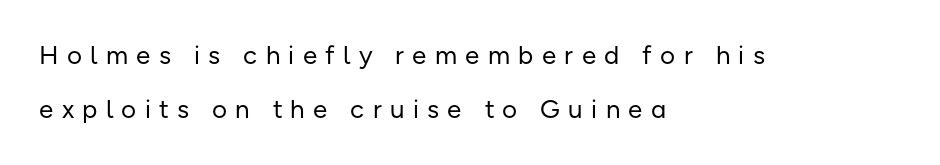
The image shows 26 px text type, upright; set left-aligned, loose line spacing (2.08x), unusually wide letter spacing (+0.32 em), not underlined.
